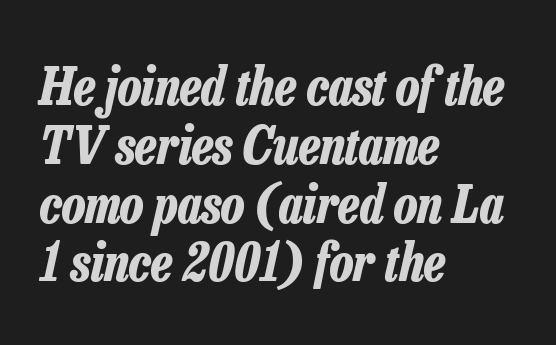
{"italic": "yes", "lean": "right", "slant_degrees": 13, "bold": "yes", "weight": "bold", "width": "condensed", "stroke_contrast": "low", "x_height": "medium", "monospaced": "no", "underline": "no", "align": "left", "line_spacing": "tight", "line_spacing_ratio": 1.13, "letter_spacing": "normal", "letter_spacing_em": 0.0, "glyph_px": 52}
